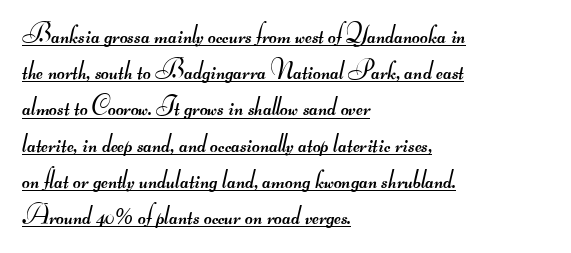
The letterforms sit shoulder to shoulder at normal distance. A continuous stroke trails under the words, as in a hyperlink. The text block is weighted toward the left margin, trailing off unevenly rightward. Heaviness? Minimal to ordinary, like unemphasized prose. Regarding leading, the lines here are spaced in the standard way.
